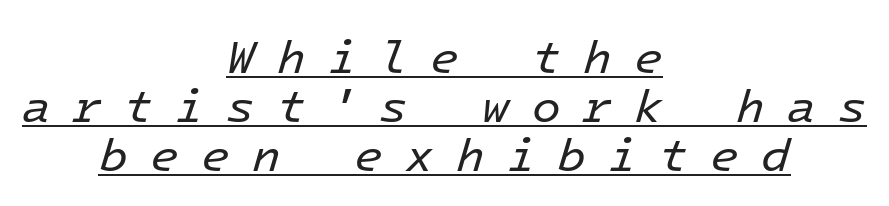
{"italic": "yes", "lean": "right", "slant_degrees": 16, "bold": "no", "weight": "regular", "width": "normal", "stroke_contrast": "low", "x_height": "medium", "monospaced": "yes", "underline": "yes", "align": "center", "line_spacing": "tight", "line_spacing_ratio": 1.04, "letter_spacing": "wide", "letter_spacing_em": 0.47, "glyph_px": 47}
